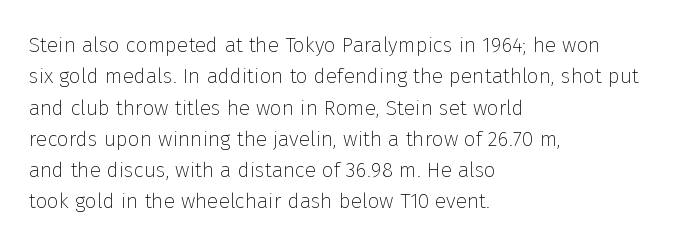
{"italic": "no", "bold": "no", "underline": "no", "align": "left", "line_spacing": "normal", "line_spacing_ratio": 1.49, "letter_spacing": "normal", "letter_spacing_em": 0.0, "glyph_px": 21}
